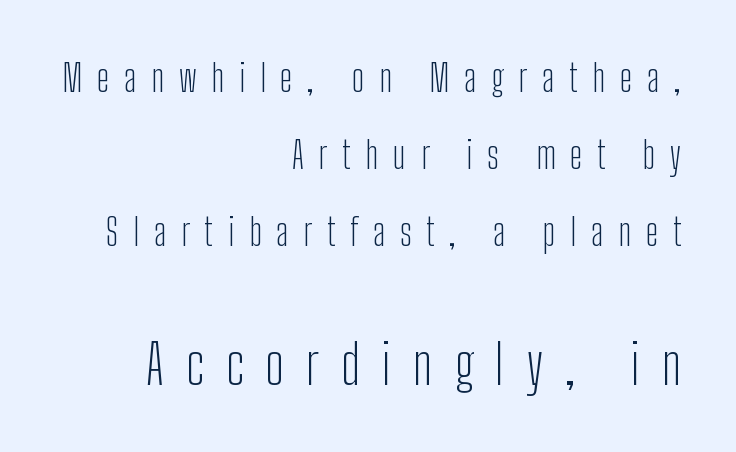
Q: Is the text bold? A: No.
Q: Is the text italic (slanted)? A: No, it is upright.
Q: Is the typeface a serif or a sans-serif typeface? A: Sans-serif.
Q: Is the text underlined? A: No.
Q: How is the paragraph aligned? A: Right-aligned.
Q: Is the spacing between letters normal or unusually wide? A: Unusually wide.
Q: Is the spacing between lines tight, normal or loose? A: Loose.
Q: Which block of text is set in a larger size, the first (top) or the second (bottom)? A: The second (bottom) one.
Q: Width (condensed, normal, or wide)? A: Condensed.
Q: Stroke contrast? A: Low.
Q: x-height? A: Medium.
Q: Monospaced? A: No.
